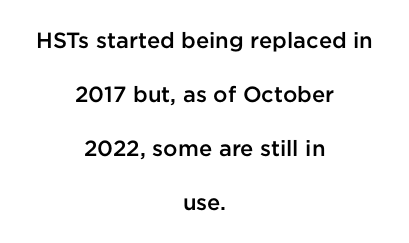
Q: Is the text bold? A: Semi-bold.
Q: Is the text italic (slanted)? A: No, it is upright.
Q: Is the text underlined? A: No.
Q: How is the paragraph aligned? A: Centered.
Q: Is the spacing between letters normal or unusually wide? A: Normal.
Q: Is the spacing between lines tight, normal or loose? A: Loose.
